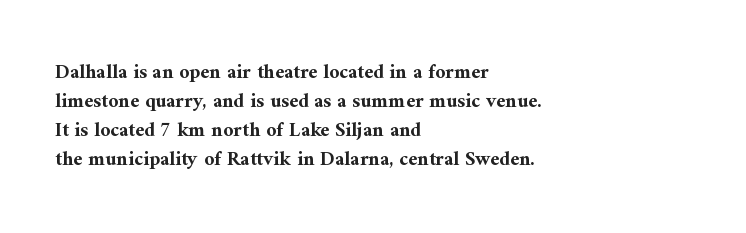
{"italic": "no", "bold": "yes", "underline": "no", "align": "left", "line_spacing": "normal", "line_spacing_ratio": 1.45, "letter_spacing": "normal", "letter_spacing_em": 0.0, "glyph_px": 20}
